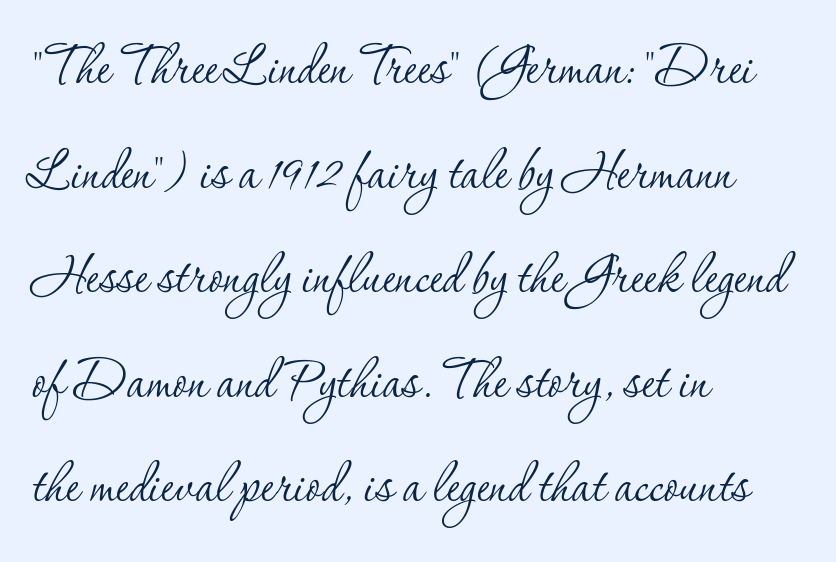
{"serif": "yes", "bold": "no", "weight": "thin", "width": "normal", "stroke_contrast": "low", "x_height": "small", "monospaced": "no", "underline": "no", "align": "left", "line_spacing": "normal", "line_spacing_ratio": 1.56, "letter_spacing": "normal", "letter_spacing_em": 0.0, "glyph_px": 67}
